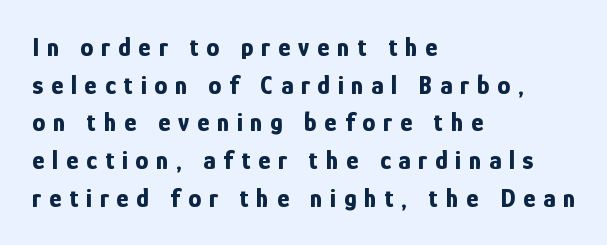
{"italic": "no", "bold": "yes", "underline": "no", "align": "left", "line_spacing": "normal", "line_spacing_ratio": 1.45, "letter_spacing": "wide", "letter_spacing_em": 0.3, "glyph_px": 26}
